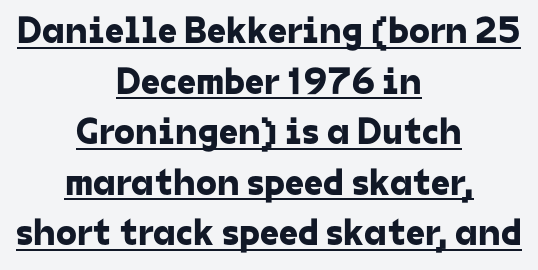
The image shows 38 px sans-serif type; set centered, normal line spacing (1.33x), normal letter spacing, underlined; low stroke contrast and a medium x-height.
